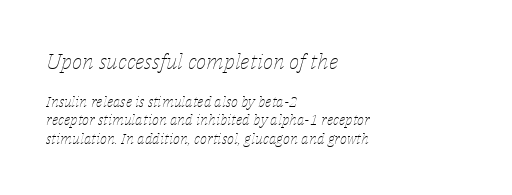
The image shows 22 px text type, italic (leaning right); set left-aligned, line spacing 1.23x, normal letter spacing, not underlined; the first (top) block is 1.47x larger.
